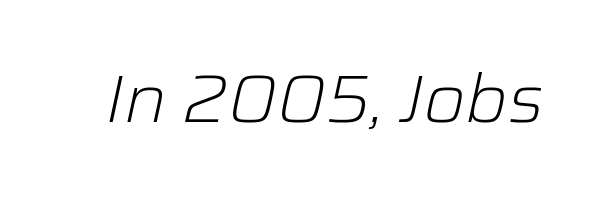
Q: Is the text bold? A: No.
Q: Is the text italic (slanted)? A: Yes, it leans right by about 12 degrees.
Q: Is the text underlined? A: No.
Q: Is the spacing between letters normal or unusually wide? A: Normal.
Q: Width (condensed, normal, or wide)? A: Normal.
Q: Stroke contrast? A: Low.
Q: x-height? A: Medium.
Q: Monospaced? A: No.
